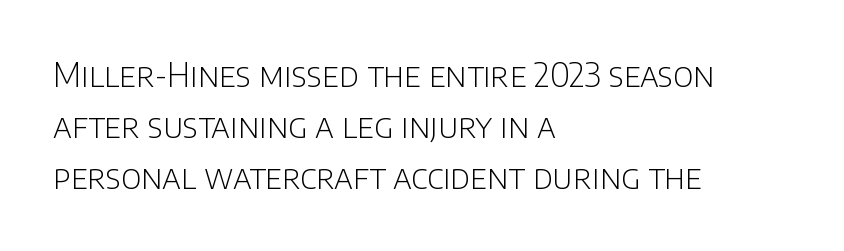
The rendering shows plain stroke endings on the letterforms — a sans-serif design. Italic: no, the glyphs are upright roman. Horizontally, the lines are justified to the leading edge only. You could not count columns in this text — the font is proportionally spaced.
